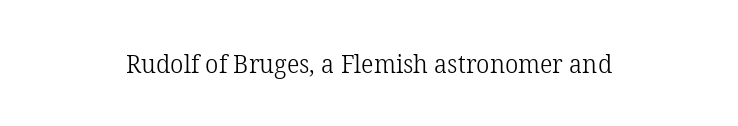
Q: Is the text bold? A: No.
Q: Is the text italic (slanted)? A: No, it is upright.
Q: Is the text underlined? A: No.
Q: How is the paragraph aligned? A: Centered.
Q: Is the spacing between letters normal or unusually wide? A: Normal.
